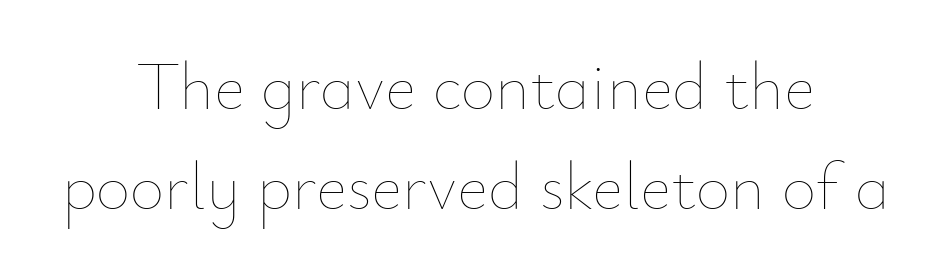
How would I describe the line gaps? Plain and ordinary. Look at the tracking — it's just the regular setting, nothing added. Horizontally, the lines are justified to the midpoint only. Note the varied advance widths — an 'i' is clearly narrower than an 'm'.
